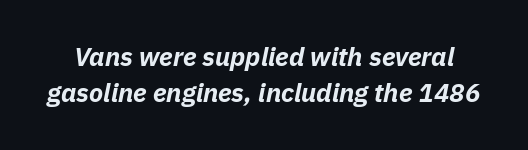
The image shows 26 px bold type, italic (leaning right); set normal line spacing (1.4x), normal letter spacing, not underlined.
